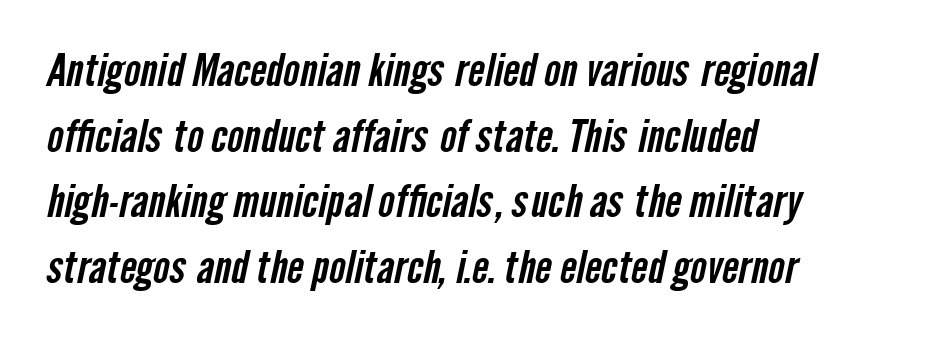
Q: Is the typeface a serif or a sans-serif typeface? A: Sans-serif.
Q: Is the text underlined? A: No.
Q: How is the paragraph aligned? A: Left-aligned.
Q: Is the spacing between letters normal or unusually wide? A: Normal.
Q: Is the spacing between lines tight, normal or loose? A: Normal.
Q: Width (condensed, normal, or wide)? A: Condensed.
Q: Stroke contrast? A: Low.
Q: x-height? A: Medium.
Q: Monospaced? A: No.
